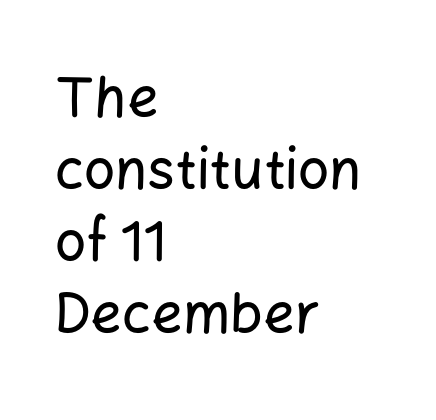
Q: Is the text italic (slanted)? A: No, it is upright.
Q: Is the typeface a serif or a sans-serif typeface? A: Sans-serif.
Q: Is the text underlined? A: No.
Q: How is the paragraph aligned? A: Left-aligned.
Q: Is the spacing between letters normal or unusually wide? A: Normal.
Q: Is the spacing between lines tight, normal or loose? A: Normal.
Q: Width (condensed, normal, or wide)? A: Normal.
Q: Stroke contrast? A: Low.
Q: x-height? A: Medium.
Q: Monospaced? A: No.
